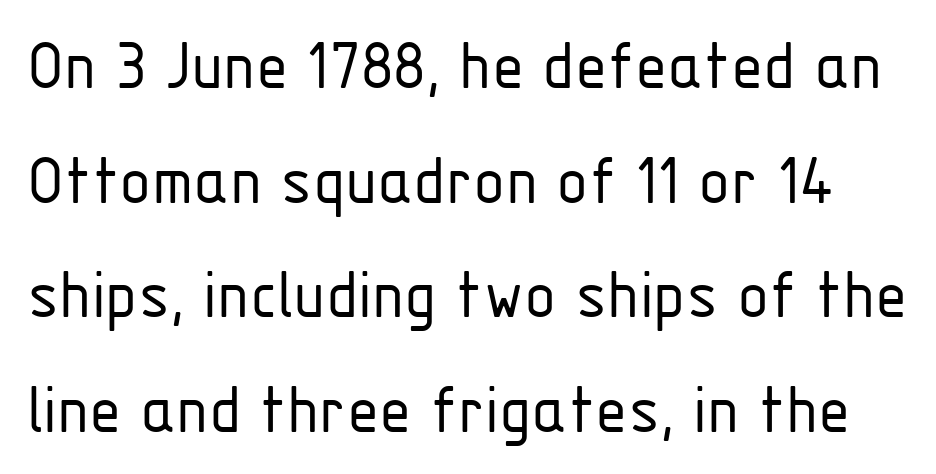
Q: Is the text bold? A: No.
Q: Is the text italic (slanted)? A: No, it is upright.
Q: Is the typeface a serif or a sans-serif typeface? A: Sans-serif.
Q: Is the text underlined? A: No.
Q: Is the spacing between letters normal or unusually wide? A: Normal.
Q: Is the spacing between lines tight, normal or loose? A: Normal.
Q: Width (condensed, normal, or wide)? A: Condensed.
Q: Stroke contrast? A: Low.
Q: x-height? A: Medium.
Q: Monospaced? A: No.
